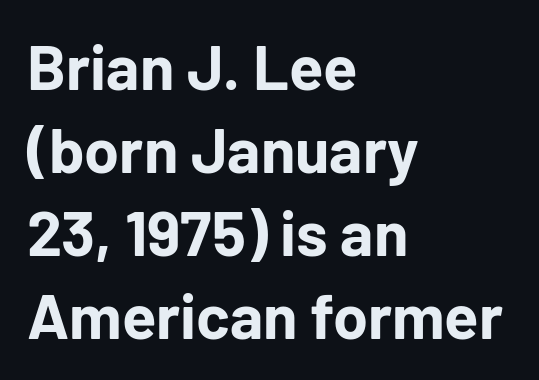
Honestly, the row spacing looks completely unremarkable. Alignment: flush left. Italic? Not at all — the glyphs are vertical. Serif or sans? Sans — the stroke terminals are bare. Decoration check: the copy has no underline.
